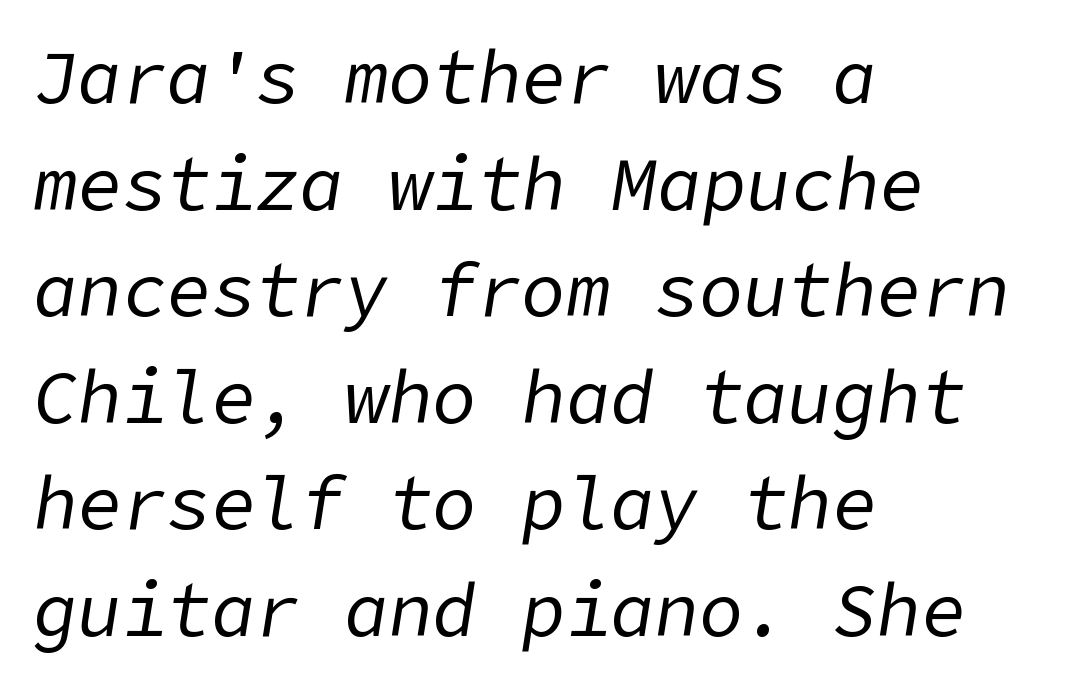
Anything drawn beneath the words? Only blank space. The gaps between neighbouring characters are ordinary and unremarkable. The compositor pushed each line to the left boundary. The cut favours lightness, reaching ordinary text weight at its darkest.
